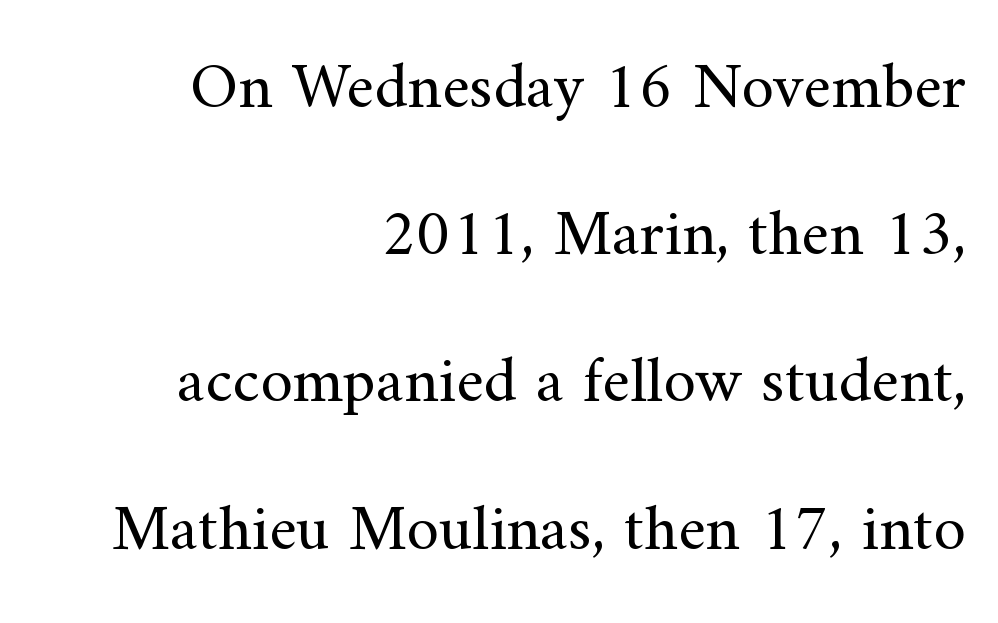
You can tell it's not italic because the verticals are truly vertical. Has an underline been added? It has not. The typesetter chose a ragged-left arrangement here. Airy leading.
